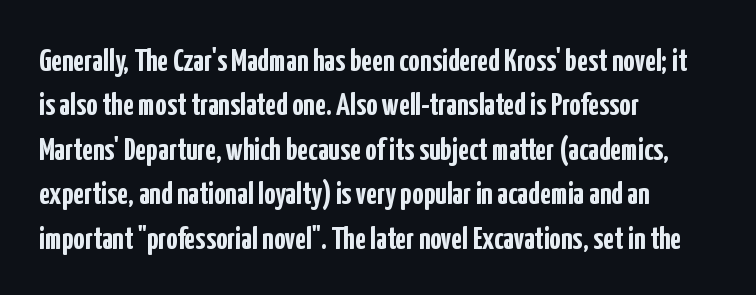
The image shows 32 px semibold, condensed sans-serif type, upright; set left-aligned, normal line spacing (1.39x), normal letter spacing, not underlined; low stroke contrast and a medium x-height.
